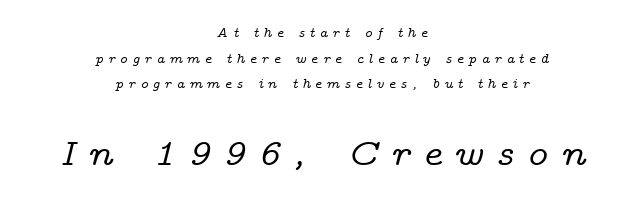
Character widths vary here, with narrow letters taking less room than wide ones. Line starts and ends both wander, symmetrically. A clean baseline with only descenders dipping below it. Size contrast runs from small at the top to large at the bottom. Letter spacing: wide.
